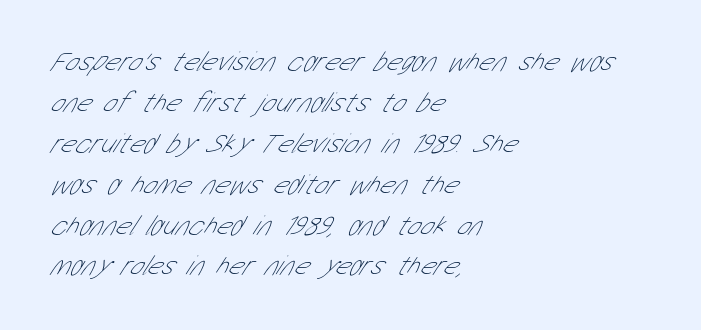
The space directly below the letters is spotless. Quick note: interline space is typical. Looks like regular typesetting: each glyph gets only the width it needs. Counters stay open thanks to moderate or lighter strokes. You could call the tracking neutral — neither tight nor loose. The designer went with a sans here, leaving each stem footless.
